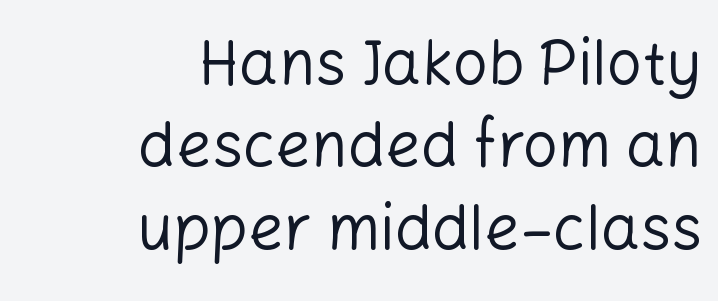
Q: Is the text bold? A: No.
Q: Is the text italic (slanted)? A: No, it is upright.
Q: Is the typeface a serif or a sans-serif typeface? A: Sans-serif.
Q: Is the text underlined? A: No.
Q: How is the paragraph aligned? A: Right-aligned.
Q: Is the spacing between letters normal or unusually wide? A: Normal.
Q: Is the spacing between lines tight, normal or loose? A: Normal.
Q: Width (condensed, normal, or wide)? A: Normal.
Q: Stroke contrast? A: Low.
Q: x-height? A: Medium.
Q: Monospaced? A: No.
